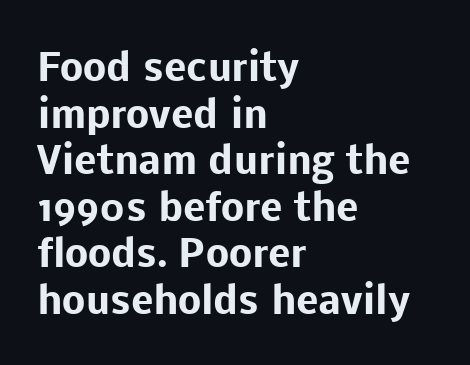
Set as a true bold cut, around the 700 mark. Quick note: interline space is typical. The characters display no serif detailing; their extremities are plain. Compared with a centered layout, this one pins lines to the left instead. The tracking reads as untouched default to a designer's eye. Rule under the text: the space is simply empty.
